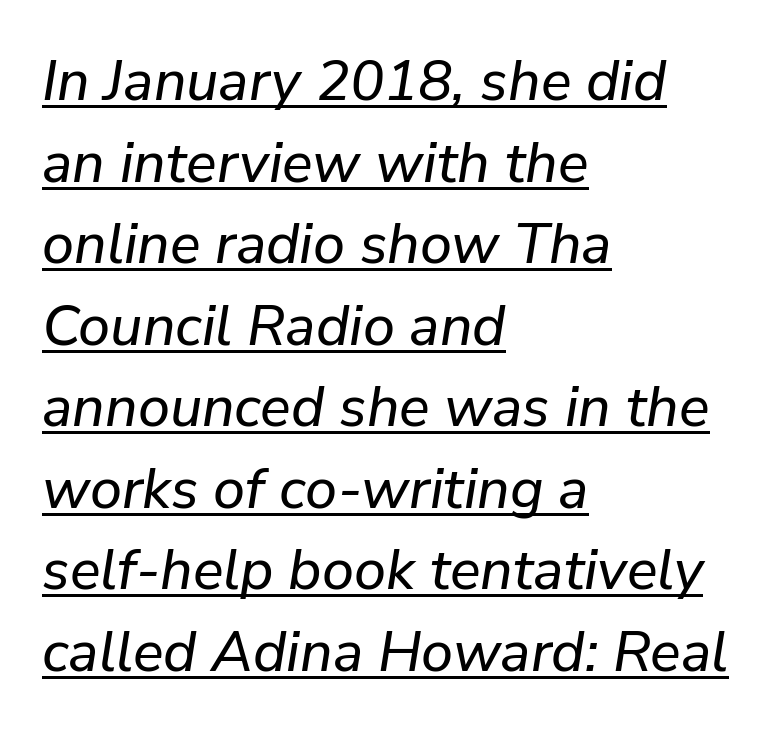
The image shows 57 px text type, italic (leaning right); set left-aligned, normal line spacing (1.43x), normal letter spacing, underlined; low stroke contrast and a medium x-height.
